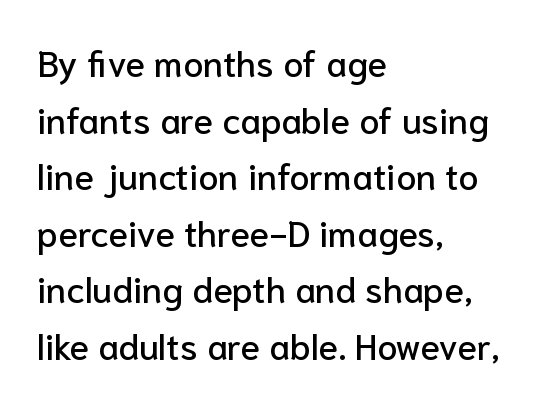
{"serif": "no", "italic": "no", "width": "normal", "stroke_contrast": "low", "x_height": "medium", "monospaced": "no", "underline": "no", "align": "left", "line_spacing": "normal", "line_spacing_ratio": 1.57, "letter_spacing": "normal", "letter_spacing_em": 0.0, "glyph_px": 36}
